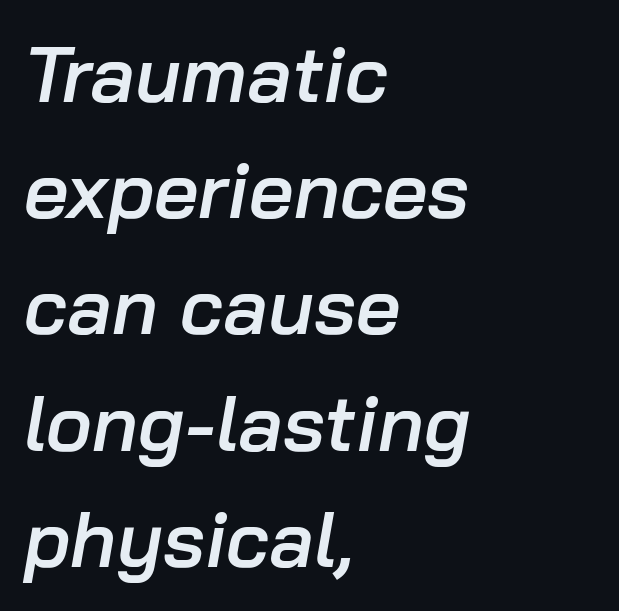
Q: Is the text bold? A: Semi-bold.
Q: Is the text italic (slanted)? A: Yes, it leans right by about 10 degrees.
Q: Is the text underlined? A: No.
Q: How is the paragraph aligned? A: Left-aligned.
Q: Is the spacing between letters normal or unusually wide? A: Normal.
Q: Is the spacing between lines tight, normal or loose? A: Normal.
Q: Width (condensed, normal, or wide)? A: Normal.
Q: Stroke contrast? A: Low.
Q: x-height? A: Medium.
Q: Monospaced? A: No.
